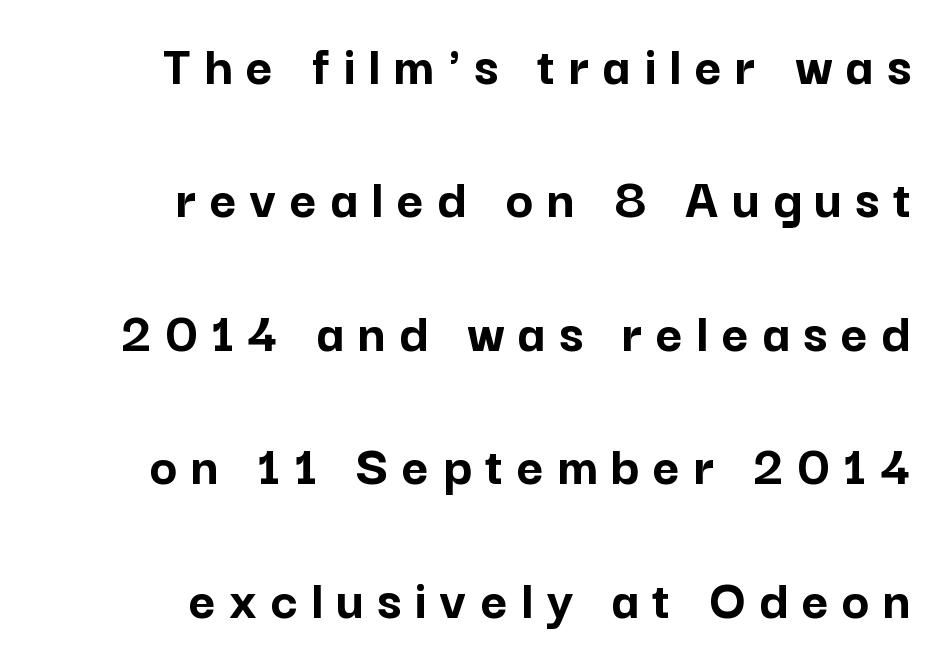
Stroke thickness is high; the sample reads as a true bold. The specimen reads as upright at a glance. No word sits above an underline. Someone cranked the tracking dial way up on this one. Compared with a flush-left layout, this one pins lines to the opposite, right side.
